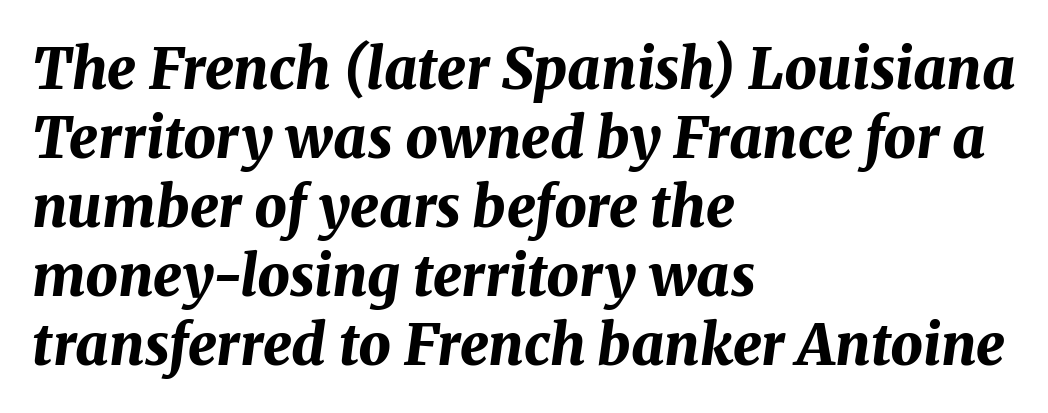
{"italic": "yes", "lean": "right", "slant_degrees": 8, "bold": "yes", "weight": "bold", "width": "normal", "stroke_contrast": "medium", "x_height": "medium", "monospaced": "no", "underline": "no", "align": "left", "line_spacing_ratio": 1.21, "letter_spacing": "normal", "letter_spacing_em": 0.0, "glyph_px": 57}
